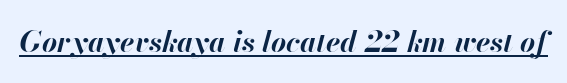
The image shows 29 px bold type, italic (leaning right); set normal letter spacing, underlined; high stroke contrast and a small x-height.
